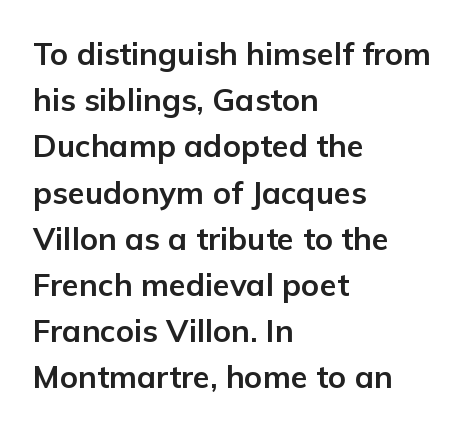
Q: Is the text bold? A: Yes.
Q: Is the text italic (slanted)? A: No, it is upright.
Q: Is the typeface a serif or a sans-serif typeface? A: Sans-serif.
Q: Is the text underlined? A: No.
Q: How is the paragraph aligned? A: Left-aligned.
Q: Is the spacing between letters normal or unusually wide? A: Normal.
Q: Is the spacing between lines tight, normal or loose? A: Normal.
Q: Width (condensed, normal, or wide)? A: Normal.
Q: Stroke contrast? A: Low.
Q: x-height? A: Medium.
Q: Monospaced? A: No.
